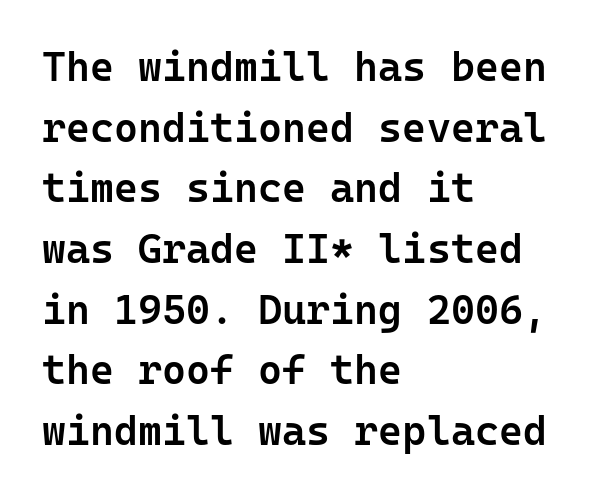
{"serif": "no", "italic": "no", "bold": "semi", "weight": "semibold", "width": "normal", "stroke_contrast": "low", "x_height": "medium", "monospaced": "yes", "underline": "no", "align": "left", "line_spacing": "normal", "line_spacing_ratio": 1.48, "letter_spacing": "normal", "letter_spacing_em": 0.0, "glyph_px": 41}
